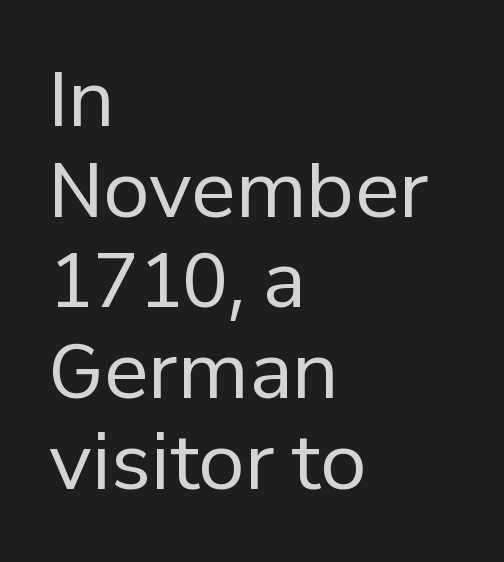
{"serif": "no", "italic": "no", "bold": "no", "weight": "regular", "width": "normal", "stroke_contrast": "low", "x_height": "medium", "monospaced": "no", "underline": "no", "align": "left", "line_spacing_ratio": 1.21, "letter_spacing": "normal", "letter_spacing_em": 0.0, "glyph_px": 75}
